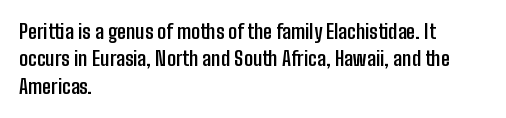
Here the glyphs are tracked normally, forming tight word shapes. The lettering stays uniformly vertical, giving the passage a roman look. The strokes are fattened all the way to bold. This sample keeps an unexceptional amount of space between lines. Underline: absent.
